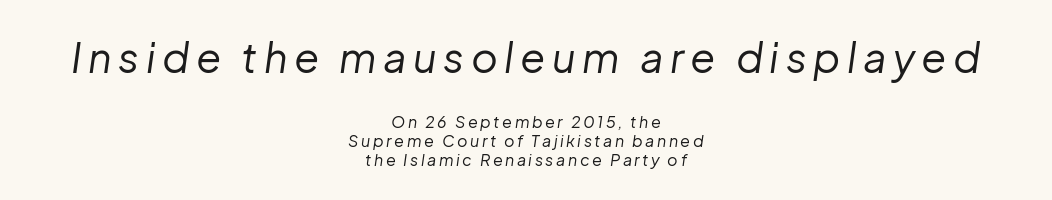
{"italic": "yes", "lean": "right", "slant_degrees": 8, "bold": "no", "weight": "regular", "width": "normal", "stroke_contrast": "low", "x_height": "medium", "monospaced": "no", "underline": "no", "align": "center", "line_spacing_ratio": 1.18, "larger_block": "first", "size_ratio": 2.56, "glyph_px": 41}
